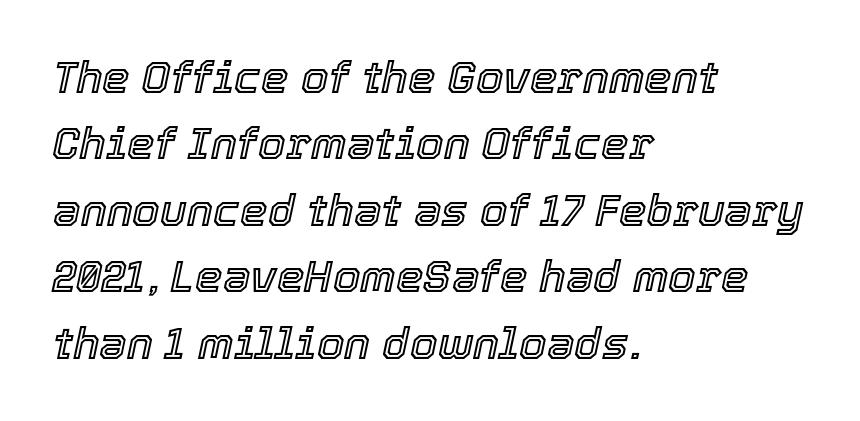
{"italic": "yes", "lean": "right", "slant_degrees": 12, "width": "normal", "x_height": "medium", "monospaced": "no", "underline": "no", "align": "left", "line_spacing": "normal", "line_spacing_ratio": 1.51, "letter_spacing": "normal", "letter_spacing_em": 0.0, "glyph_px": 44}
